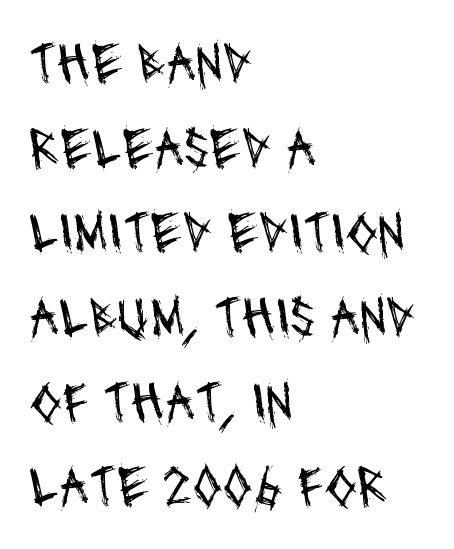
{"serif": "no", "bold": "no", "weight": "regular", "width": "condensed", "stroke_contrast": "medium", "x_height": "large", "monospaced": "no", "underline": "no", "align": "left", "line_spacing": "normal", "line_spacing_ratio": 1.46, "letter_spacing": "normal", "letter_spacing_em": 0.0, "glyph_px": 58}
